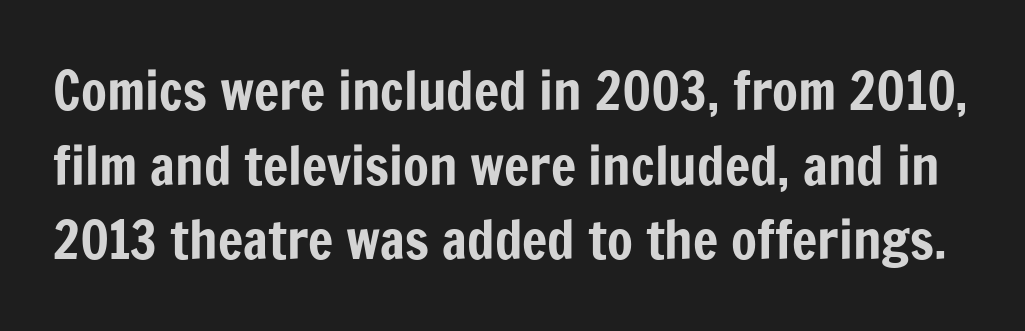
Q: Is the text italic (slanted)? A: No, it is upright.
Q: Is the typeface a serif or a sans-serif typeface? A: Sans-serif.
Q: Is the text underlined? A: No.
Q: Is the spacing between letters normal or unusually wide? A: Normal.
Q: Is the spacing between lines tight, normal or loose? A: Normal.
Q: Width (condensed, normal, or wide)? A: Condensed.
Q: Stroke contrast? A: Low.
Q: x-height? A: Medium.
Q: Monospaced? A: No.
